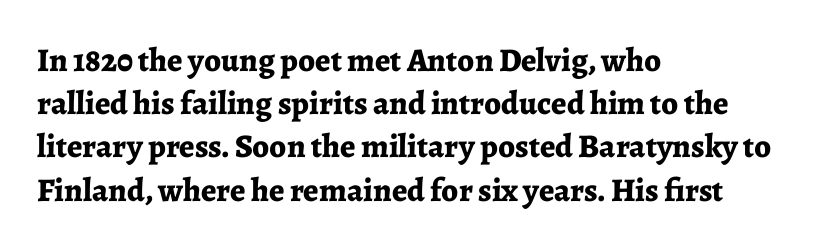
Q: Is the text bold? A: Yes.
Q: Is the text italic (slanted)? A: No, it is upright.
Q: Is the typeface a serif or a sans-serif typeface? A: Serif.
Q: Is the text underlined? A: No.
Q: How is the paragraph aligned? A: Left-aligned.
Q: Is the spacing between letters normal or unusually wide? A: Normal.
Q: Is the spacing between lines tight, normal or loose? A: Normal.
Q: Width (condensed, normal, or wide)? A: Normal.
Q: Stroke contrast? A: Low.
Q: x-height? A: Medium.
Q: Monospaced? A: No.
